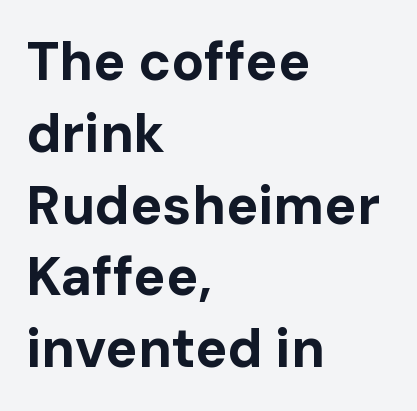
{"serif": "no", "italic": "no", "bold": "yes", "weight": "bold", "width": "normal", "stroke_contrast": "low", "x_height": "medium", "monospaced": "no", "underline": "no", "align": "left", "line_spacing": "normal", "line_spacing_ratio": 1.33, "letter_spacing": "normal", "letter_spacing_em": 0.0, "glyph_px": 54}
